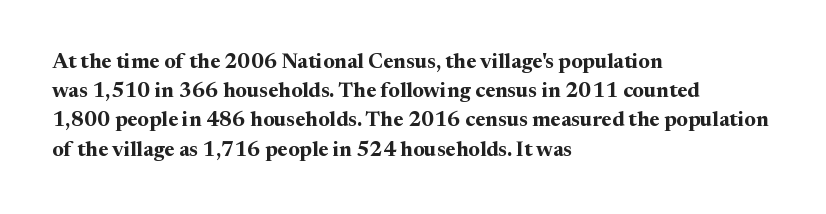
Q: Is the text bold? A: Yes.
Q: Is the text italic (slanted)? A: No, it is upright.
Q: Is the text underlined? A: No.
Q: How is the paragraph aligned? A: Left-aligned.
Q: Is the spacing between letters normal or unusually wide? A: Normal.
Q: Is the spacing between lines tight, normal or loose? A: Normal.
